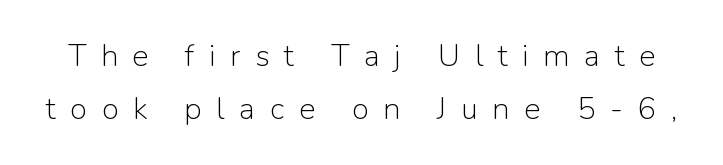
The gap between lines stays unmarked. Every character sits straight up, as roman type does. The strokes are not fattened; the text isn't bold. Loose tracking; the words dissolve into strings of separated letters. Is this a fixed-width face? No — the glyphs have proportional, varying widths.
